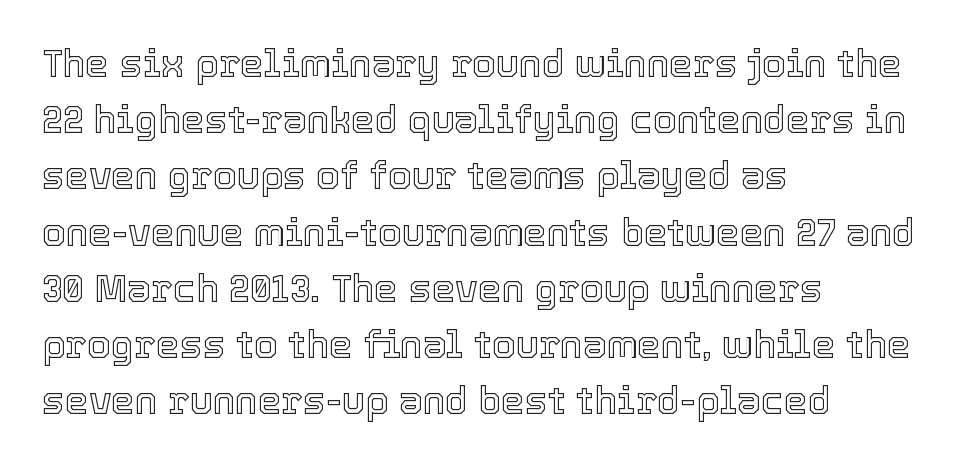
The image shows 38 px text type, upright; set left-aligned, normal line spacing (1.48x), normal letter spacing, not underlined; a medium x-height.
